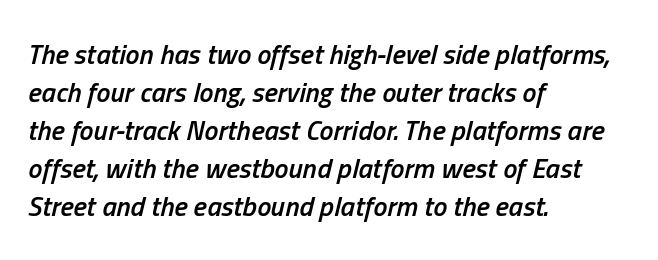
Q: Is the text bold? A: Semi-bold.
Q: Is the text italic (slanted)? A: Yes, it leans right by about 13 degrees.
Q: Is the text underlined? A: No.
Q: How is the paragraph aligned? A: Left-aligned.
Q: Is the spacing between letters normal or unusually wide? A: Normal.
Q: Is the spacing between lines tight, normal or loose? A: Normal.
Q: Width (condensed, normal, or wide)? A: Condensed.
Q: Stroke contrast? A: Low.
Q: x-height? A: Medium.
Q: Monospaced? A: No.
